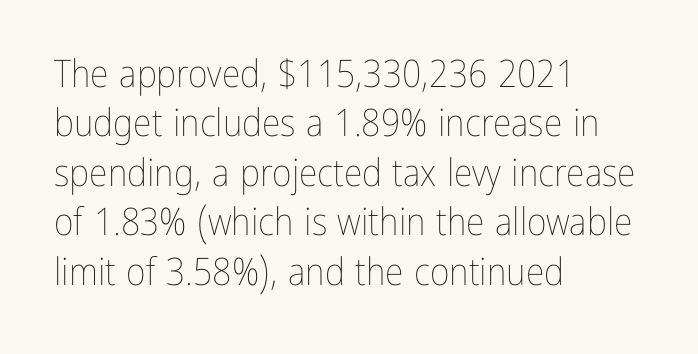
{"italic": "no", "bold": "no", "weight": "thin", "width": "condensed", "stroke_contrast": "low", "x_height": "medium", "monospaced": "no", "underline": "no", "align": "left", "line_spacing": "normal", "line_spacing_ratio": 1.3, "letter_spacing": "normal", "letter_spacing_em": 0.0, "glyph_px": 38}
